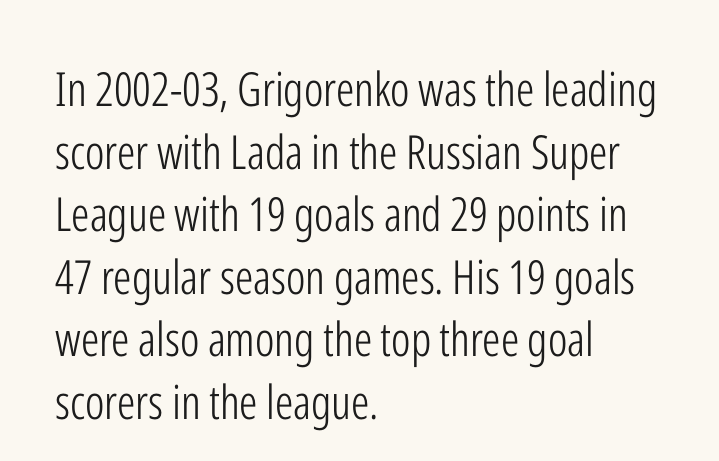
Q: Is the text bold? A: No.
Q: Is the text italic (slanted)? A: No, it is upright.
Q: Is the typeface a serif or a sans-serif typeface? A: Sans-serif.
Q: Is the text underlined? A: No.
Q: How is the paragraph aligned? A: Left-aligned.
Q: Is the spacing between letters normal or unusually wide? A: Normal.
Q: Is the spacing between lines tight, normal or loose? A: Normal.
Q: Width (condensed, normal, or wide)? A: Condensed.
Q: Stroke contrast? A: Low.
Q: x-height? A: Medium.
Q: Monospaced? A: No.
